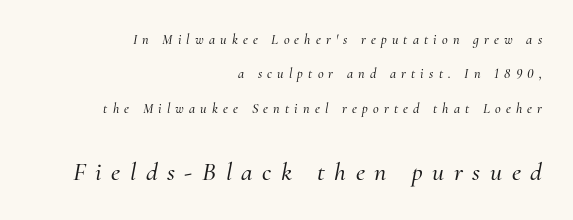
The image shows 26 px text type, italic (leaning right); set right-aligned, loose line spacing (2.46x), unusually wide letter spacing (+0.37 em), not underlined; the second (bottom) block is 1.86x larger.
